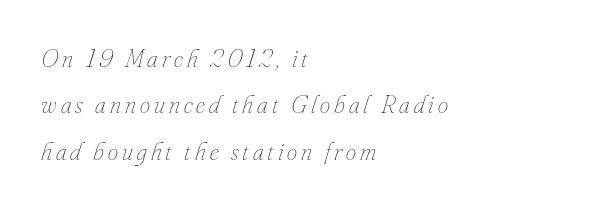
Would a proofreader flag this as italicized? Yes. The rag falls on the right side of this text block. The font sits on the lighter half of the weight spectrum, regular included. Underline: absent.
